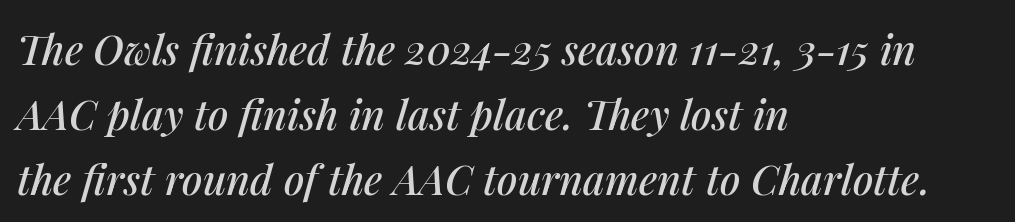
{"italic": "yes", "lean": "right", "slant_degrees": 14, "width": "normal", "stroke_contrast": "medium", "x_height": "medium", "monospaced": "no", "underline": "no", "align": "left", "line_spacing": "normal", "line_spacing_ratio": 1.58, "letter_spacing": "normal", "letter_spacing_em": 0.0, "glyph_px": 41}
